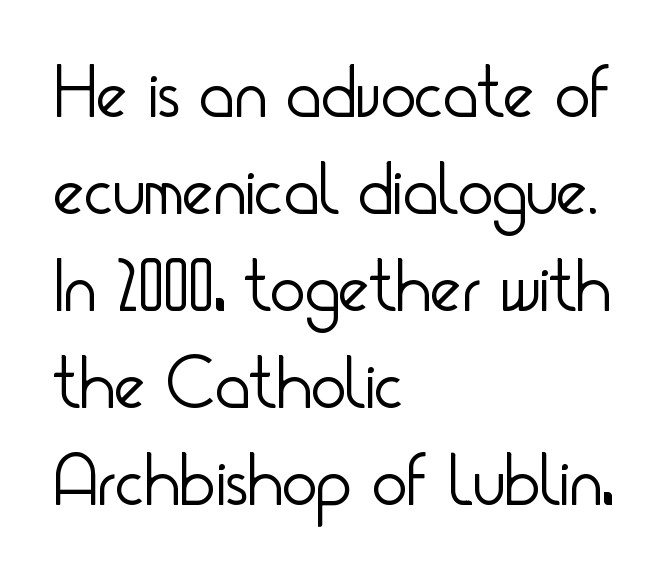
The image shows 74 px light, condensed sans-serif type, upright; set left-aligned, normal line spacing (1.31x), normal letter spacing, not underlined; low stroke contrast and a small x-height.
